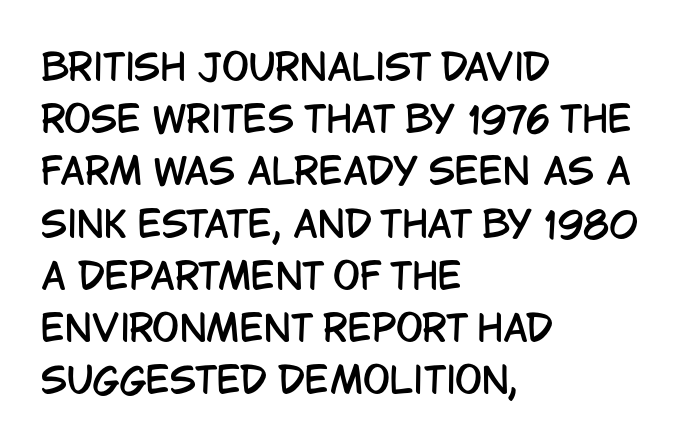
The image shows 36 px condensed sans-serif type, upright; set left-aligned, normal line spacing (1.45x), normal letter spacing, not underlined; low stroke contrast and a large x-height.
